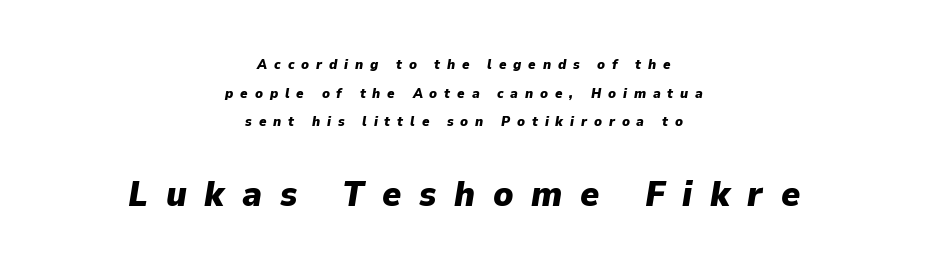
Centered paragraph, ragged on both sides. The baseline area is clear. Style check: oblique. Do the characters align in a grid? No, the font is proportional. Every letter is thick-stroked: bold, no question.
